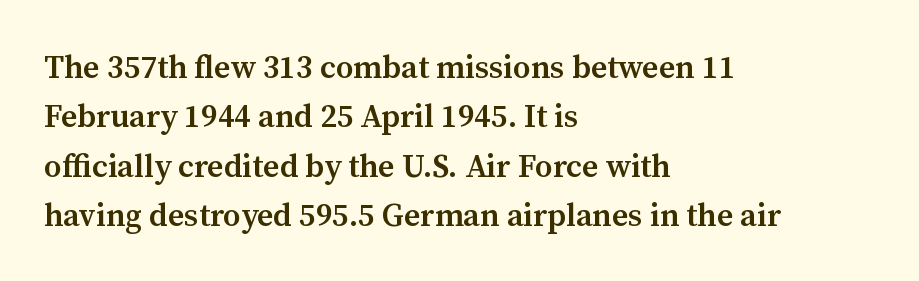
Q: Is the text bold? A: Semi-bold.
Q: Is the text italic (slanted)? A: No, it is upright.
Q: Is the typeface a serif or a sans-serif typeface? A: Serif.
Q: Is the text underlined? A: No.
Q: How is the paragraph aligned? A: Left-aligned.
Q: Is the spacing between letters normal or unusually wide? A: Normal.
Q: Is the spacing between lines tight, normal or loose? A: Normal.
Q: Width (condensed, normal, or wide)? A: Normal.
Q: Stroke contrast? A: Medium.
Q: x-height? A: Medium.
Q: Monospaced? A: No.
